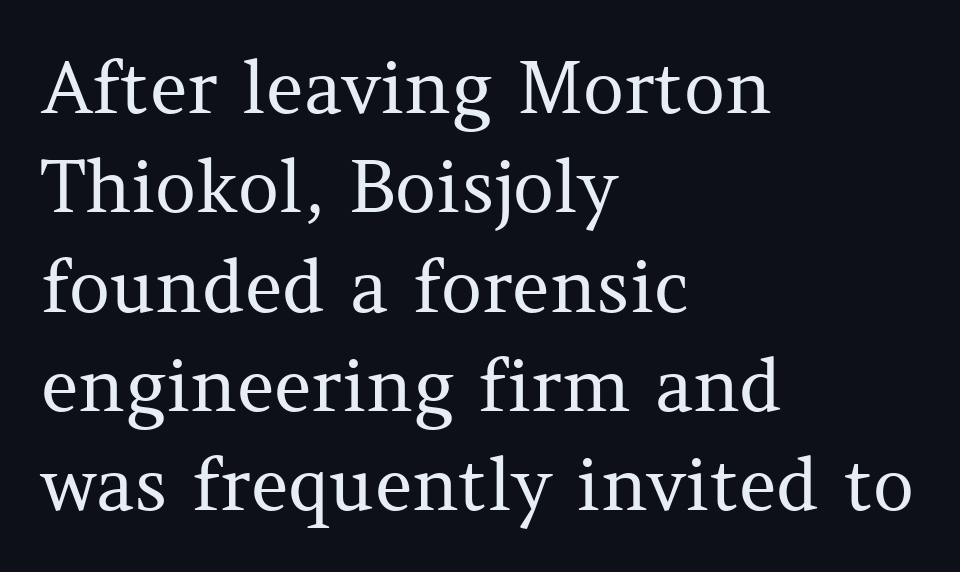
The image shows 72 px regular-weight serif type, upright; set left-aligned, normal line spacing (1.38x), normal letter spacing, not underlined; medium stroke contrast and a medium x-height.
